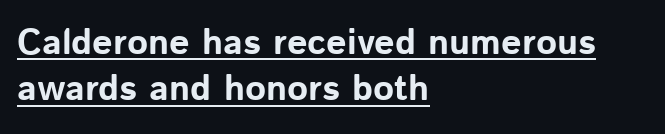
Q: Is the text bold? A: Yes.
Q: Is the text italic (slanted)? A: No, it is upright.
Q: Is the typeface a serif or a sans-serif typeface? A: Sans-serif.
Q: Is the text underlined? A: Yes.
Q: How is the paragraph aligned? A: Left-aligned.
Q: Is the spacing between letters normal or unusually wide? A: Normal.
Q: Is the spacing between lines tight, normal or loose? A: Normal.
Q: Width (condensed, normal, or wide)? A: Normal.
Q: Stroke contrast? A: Low.
Q: x-height? A: Medium.
Q: Monospaced? A: No.
